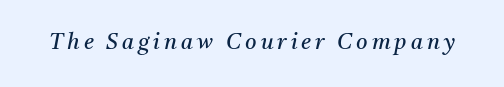
Bare-footed words on every line. This reads as an unemphasized weight, regular at the heaviest. Italic: yes, the glyphs are oblique.
